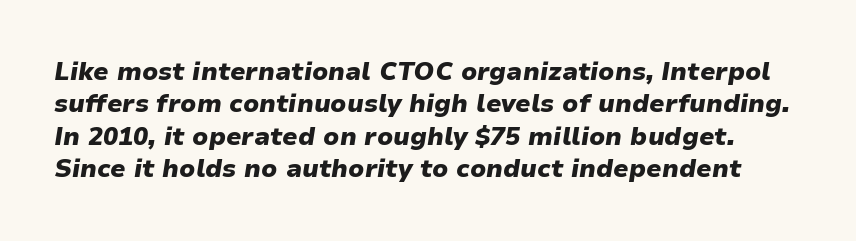
Q: Is the text bold? A: Yes.
Q: Is the text italic (slanted)? A: Yes, it leans right by about 9 degrees.
Q: Is the text underlined? A: No.
Q: Is the spacing between letters normal or unusually wide? A: Normal.
Q: Is the spacing between lines tight, normal or loose? A: Normal.
